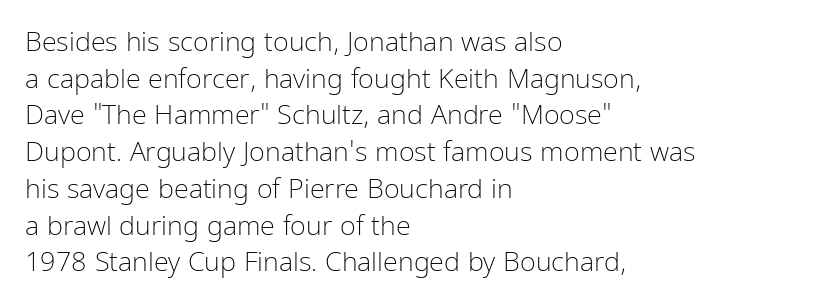
Q: Is the text bold? A: No.
Q: Is the text italic (slanted)? A: No, it is upright.
Q: Is the text underlined? A: No.
Q: How is the paragraph aligned? A: Left-aligned.
Q: Is the spacing between letters normal or unusually wide? A: Normal.
Q: Is the spacing between lines tight, normal or loose? A: Normal.
